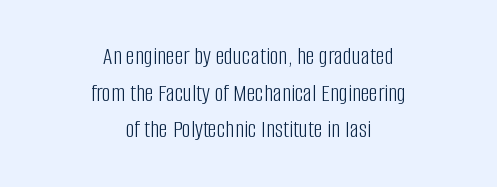
The image shows 25 px text type, upright; set centered, normal line spacing (1.47x), normal letter spacing, not underlined.
